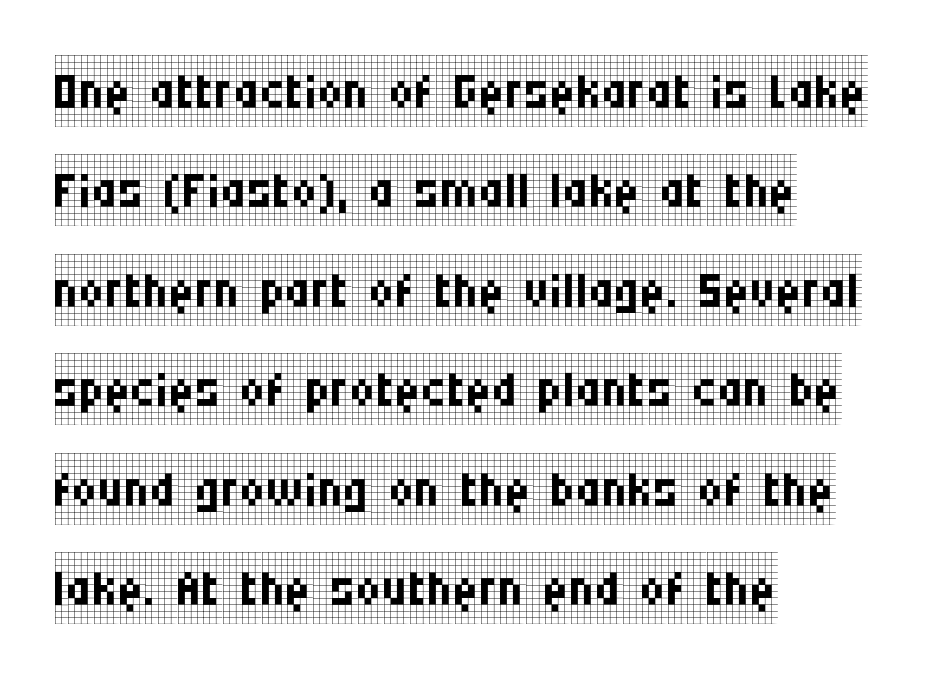
The image shows 71 px regular-weight, condensed serif type, upright; set left-aligned, normal line spacing (1.4x), normal letter spacing, not underlined; low stroke contrast and a large x-height.
